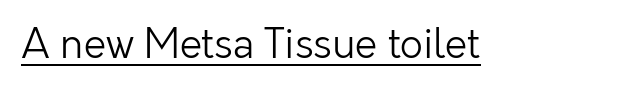
Caption: standard tracking, unaltered. Ordinary non-slanted type is in use. Spacing verdict: proportional, widths tailored to each character. On a weight scale, this lands at 450 or below. This sample carries an underscore along the baseline area. Nothing sits at the stroke ends, so this counts as sans-serif.
